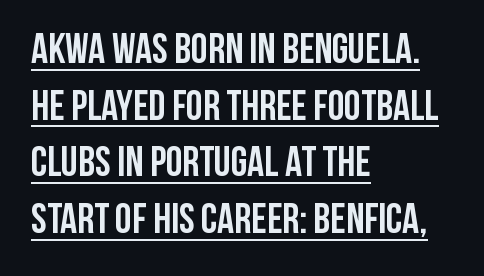
Q: Is the text bold? A: Yes.
Q: Is the text italic (slanted)? A: No, it is upright.
Q: Is the typeface a serif or a sans-serif typeface? A: Sans-serif.
Q: Is the text underlined? A: Yes.
Q: How is the paragraph aligned? A: Left-aligned.
Q: Is the spacing between letters normal or unusually wide? A: Normal.
Q: Is the spacing between lines tight, normal or loose? A: Normal.
Q: Width (condensed, normal, or wide)? A: Condensed.
Q: Stroke contrast? A: Low.
Q: x-height? A: Large.
Q: Monospaced? A: No.
